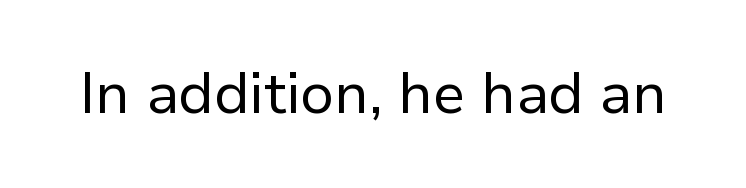
Q: Is the text bold? A: No.
Q: Is the text italic (slanted)? A: No, it is upright.
Q: Is the typeface a serif or a sans-serif typeface? A: Sans-serif.
Q: Is the text underlined? A: No.
Q: Is the spacing between letters normal or unusually wide? A: Normal.
Q: Width (condensed, normal, or wide)? A: Normal.
Q: Stroke contrast? A: Low.
Q: x-height? A: Medium.
Q: Monospaced? A: No.
